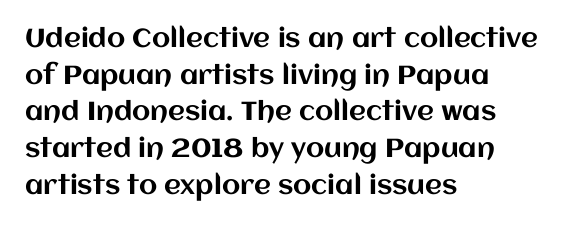
{"italic": "no", "underline": "no", "align": "left", "line_spacing": "normal", "line_spacing_ratio": 1.41, "letter_spacing": "normal", "letter_spacing_em": 0.0, "glyph_px": 26}
